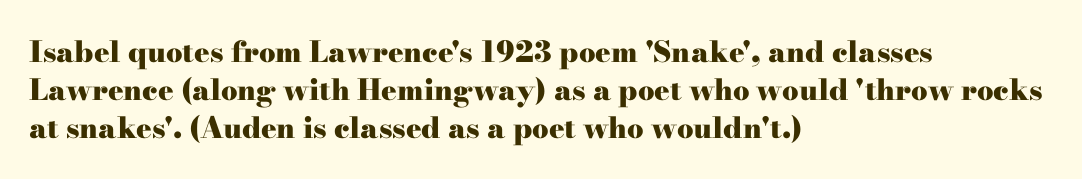
The image shows 29 px heavy, wide serif type, upright; set left-aligned, normal line spacing (1.31x), normal letter spacing, not underlined; high stroke contrast and a small x-height.
